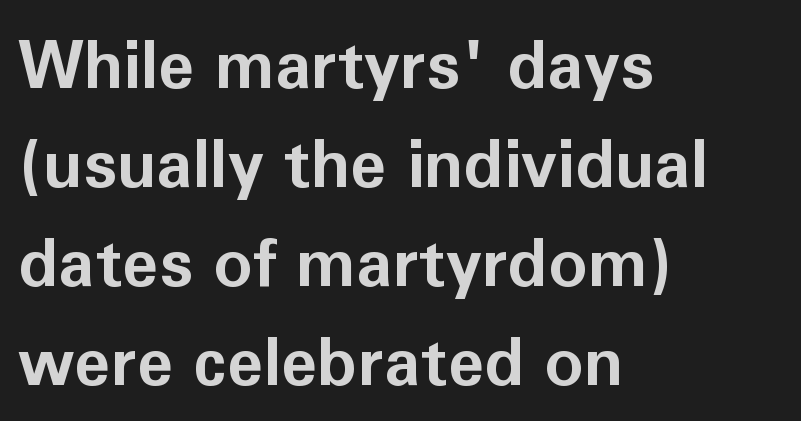
{"serif": "no", "italic": "no", "bold": "yes", "weight": "bold", "width": "normal", "stroke_contrast": "low", "x_height": "medium", "monospaced": "no", "underline": "no", "align": "left", "line_spacing": "normal", "line_spacing_ratio": 1.5, "letter_spacing": "normal", "letter_spacing_em": 0.0, "glyph_px": 66}
